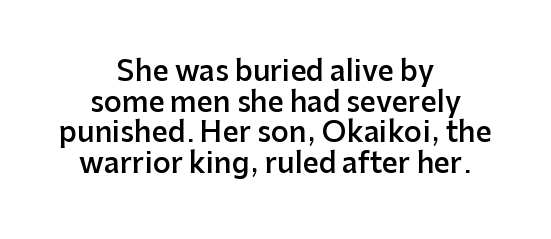
{"serif": "no", "italic": "no", "bold": "semi", "weight": "semibold", "width": "normal", "stroke_contrast": "low", "x_height": "medium", "monospaced": "no", "underline": "no", "align": "center", "line_spacing": "tight", "line_spacing_ratio": 1.09, "letter_spacing": "normal", "letter_spacing_em": 0.0, "glyph_px": 28}
